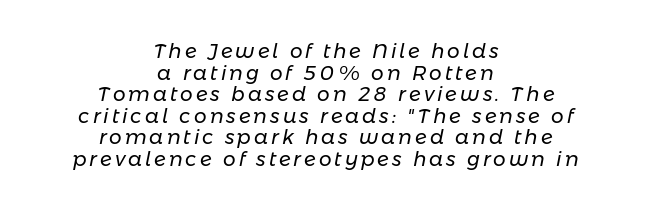
{"italic": "yes", "lean": "right", "slant_degrees": 11, "bold": "no", "underline": "no", "align": "center", "line_spacing": "tight", "line_spacing_ratio": 1.08, "glyph_px": 20}
